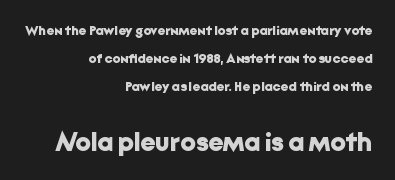
Look at the glyph heights: the lower group is clearly the bigger setting. Look at the tracking — it's just the regular setting, nothing added. This sample trades compactness for vertical openness between lines. This is heavy type, rendered in bold.
